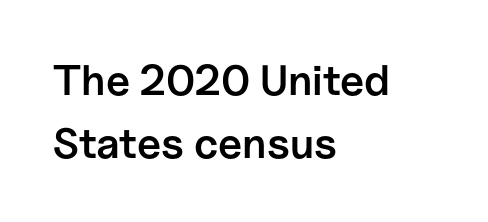
{"serif": "no", "italic": "no", "bold": "semi", "weight": "semibold", "width": "normal", "stroke_contrast": "low", "x_height": "medium", "monospaced": "no", "underline": "no", "align": "left", "line_spacing": "normal", "line_spacing_ratio": 1.46, "letter_spacing": "normal", "letter_spacing_em": 0.0, "glyph_px": 43}
